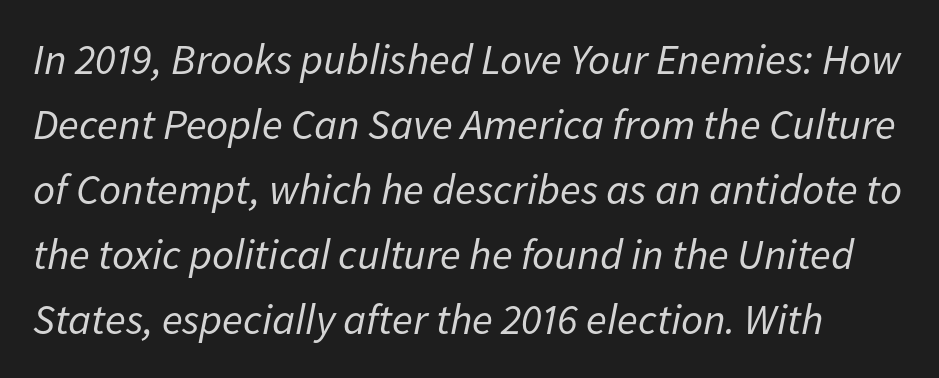
{"italic": "yes", "lean": "right", "slant_degrees": 11, "bold": "no", "weight": "regular", "width": "normal", "stroke_contrast": "low", "x_height": "medium", "monospaced": "no", "underline": "no", "line_spacing": "normal", "line_spacing_ratio": 1.51, "letter_spacing": "normal", "letter_spacing_em": 0.0, "glyph_px": 43}
